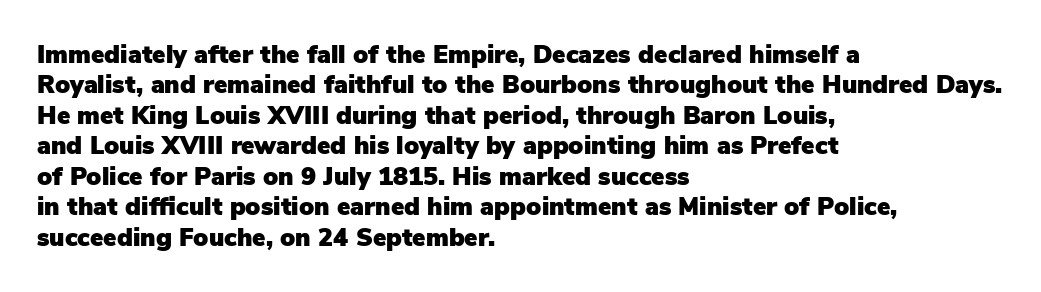
{"italic": "no", "underline": "no", "align": "left", "line_spacing_ratio": 1.22, "letter_spacing": "normal", "letter_spacing_em": 0.0, "glyph_px": 25}
